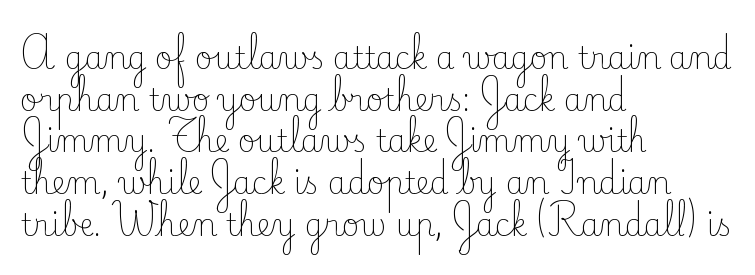
Q: Is the text bold? A: No.
Q: Is the text italic (slanted)? A: No, it is upright.
Q: Is the typeface a serif or a sans-serif typeface? A: Serif.
Q: Is the text underlined? A: No.
Q: How is the paragraph aligned? A: Left-aligned.
Q: Is the spacing between letters normal or unusually wide? A: Normal.
Q: Is the spacing between lines tight, normal or loose? A: Normal.
Q: Width (condensed, normal, or wide)? A: Normal.
Q: Stroke contrast? A: Low.
Q: x-height? A: Small.
Q: Monospaced? A: No.
